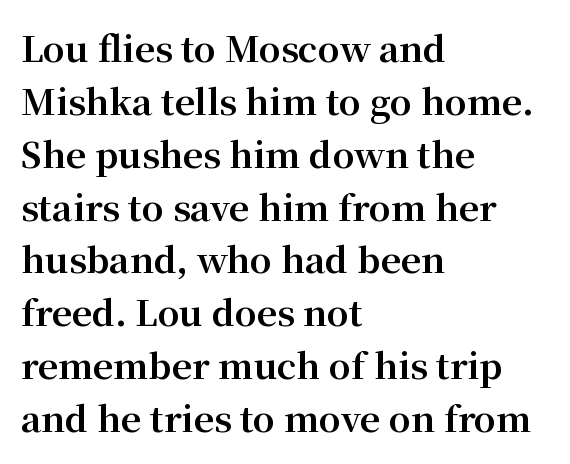
Normally led — the rows are evenly, conventionally spaced. This sample is left-justified, so line endings fall wherever the words run out. Its strokes are broad and dark, the hallmark of bold type. The face used here is seriffed, in the tradition of book romans.
